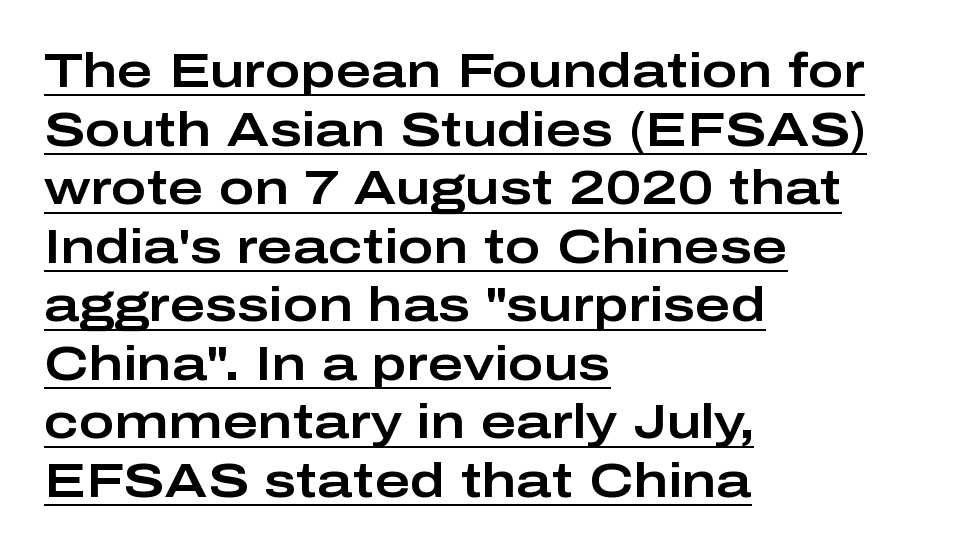
The ragged edge is on the right, which tells us the setting is flush left. A rule runs beneath these lines of type. Nope, no serifs anywhere on these letters. These lines are rendered in a variable-pitch font. When letters stand straight like this, we call the style roman or upright. The gaps between neighbouring characters are ordinary and unremarkable.
